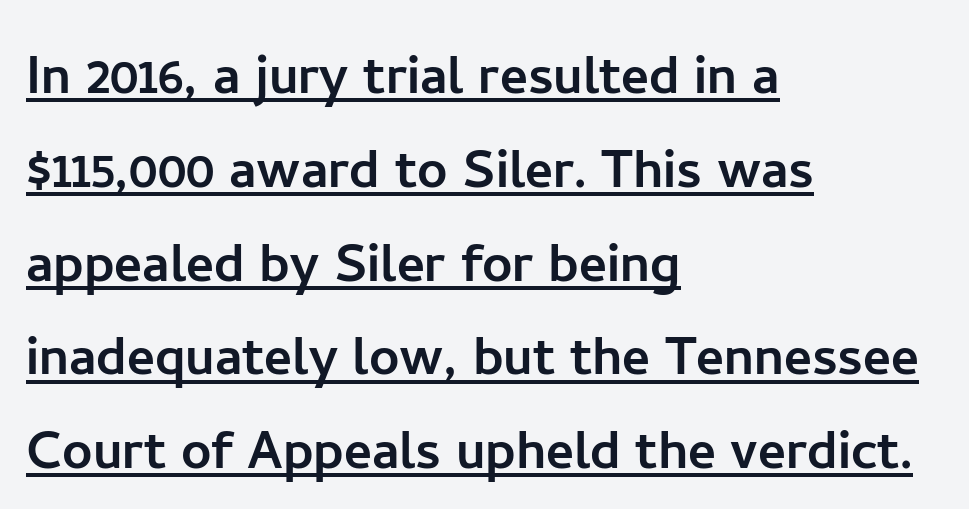
{"serif": "no", "italic": "no", "width": "normal", "stroke_contrast": "low", "x_height": "medium", "monospaced": "no", "underline": "yes", "align": "left", "line_spacing": "normal", "line_spacing_ratio": 1.4, "letter_spacing": "normal", "letter_spacing_em": 0.0, "glyph_px": 67}
